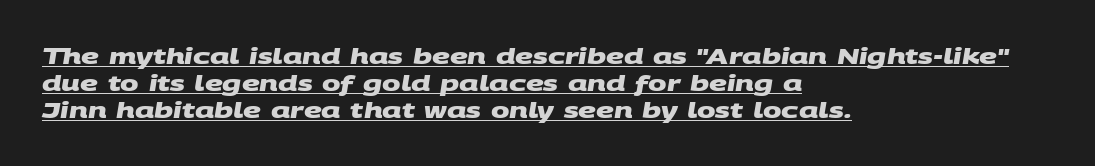
Q: Is the text bold? A: Yes.
Q: Is the text underlined? A: Yes.
Q: How is the paragraph aligned? A: Left-aligned.
Q: Is the spacing between letters normal or unusually wide? A: Normal.
